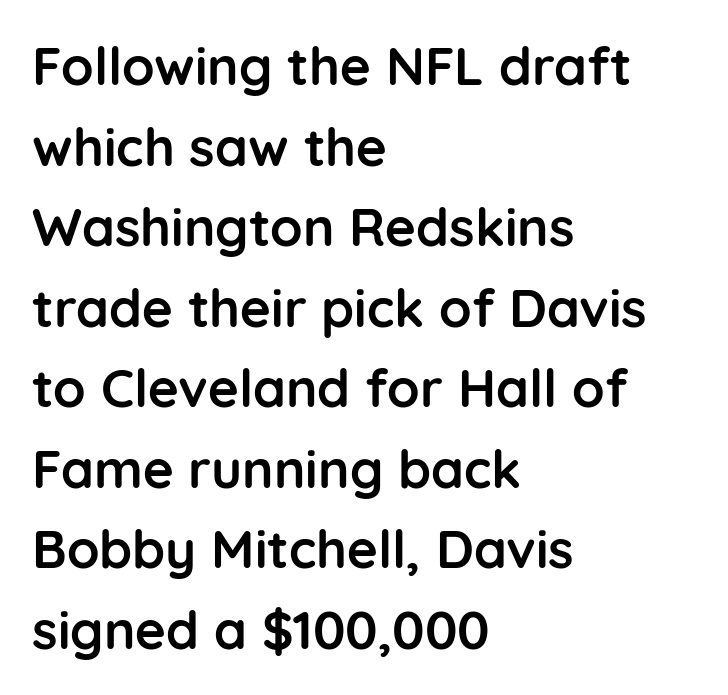
This is roman type, the default non-slanted kind. Check where the strokes stop: nothing finishes them off — pure sans. The typesetter chose a ragged-right arrangement here. The glyphs have the mass of a bold cut. Anything drawn beneath the words? Only blank space.
